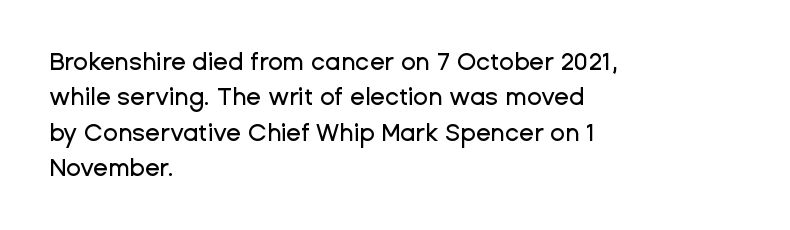
The image shows 24 px text type, upright; set left-aligned, normal line spacing (1.47x), normal letter spacing, not underlined.
